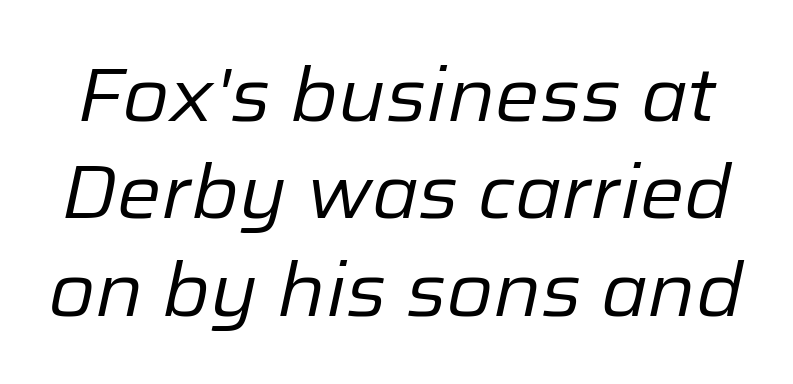
{"italic": "yes", "lean": "right", "slant_degrees": 12, "bold": "no", "weight": "regular", "width": "normal", "stroke_contrast": "low", "x_height": "medium", "monospaced": "no", "underline": "no", "line_spacing": "normal", "line_spacing_ratio": 1.3, "letter_spacing": "normal", "letter_spacing_em": 0.0, "glyph_px": 75}
